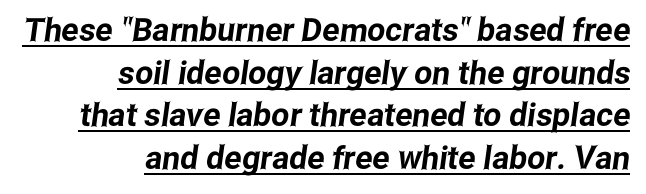
The image shows 32 px condensed sans-serif type; set right-aligned, normal line spacing (1.33x), normal letter spacing, underlined; low stroke contrast and a medium x-height.
